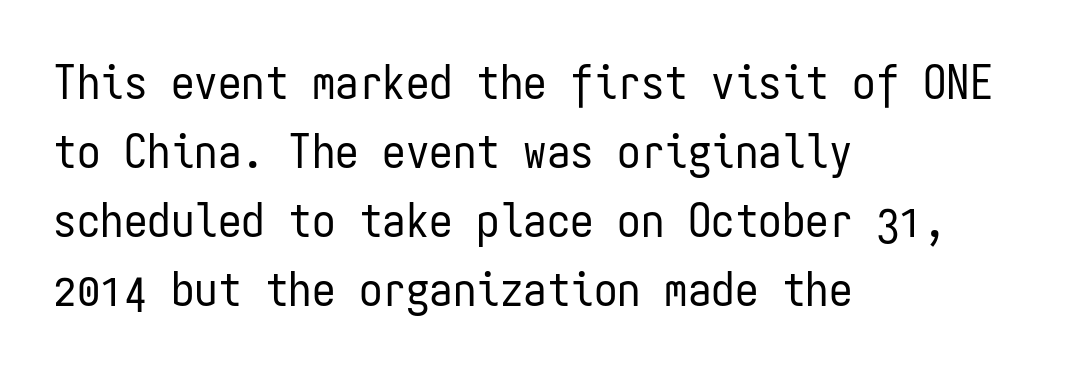
Q: Is the text bold? A: No.
Q: Is the text italic (slanted)? A: No, it is upright.
Q: Is the typeface a serif or a sans-serif typeface? A: Sans-serif.
Q: Is the text underlined? A: No.
Q: How is the paragraph aligned? A: Left-aligned.
Q: Is the spacing between letters normal or unusually wide? A: Normal.
Q: Is the spacing between lines tight, normal or loose? A: Normal.
Q: Width (condensed, normal, or wide)? A: Condensed.
Q: Stroke contrast? A: Low.
Q: x-height? A: Medium.
Q: Monospaced? A: Yes.
